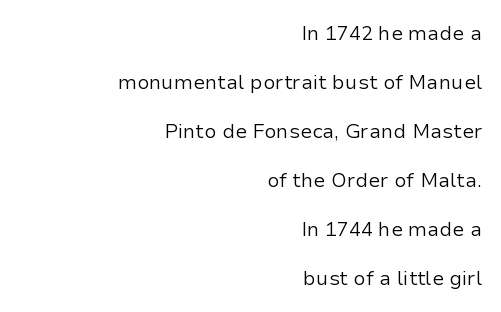
Q: Is the text bold? A: No.
Q: Is the text italic (slanted)? A: No, it is upright.
Q: Is the text underlined? A: No.
Q: How is the paragraph aligned? A: Right-aligned.
Q: Is the spacing between letters normal or unusually wide? A: Normal.
Q: Is the spacing between lines tight, normal or loose? A: Loose.
